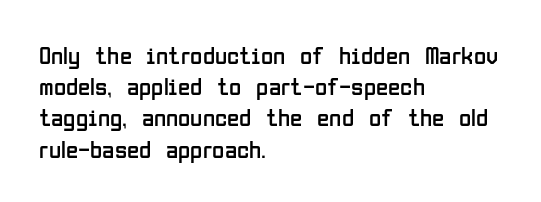
Q: Is the text bold? A: No.
Q: Is the text italic (slanted)? A: No, it is upright.
Q: Is the text underlined? A: No.
Q: How is the paragraph aligned? A: Left-aligned.
Q: Is the spacing between letters normal or unusually wide? A: Normal.
Q: Is the spacing between lines tight, normal or loose? A: Normal.
